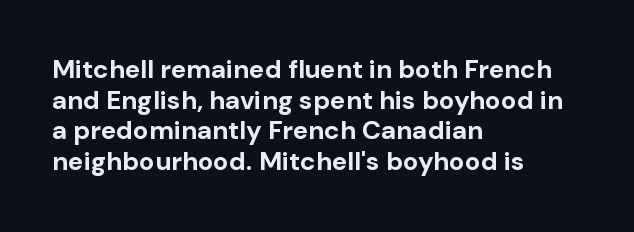
Q: Is the text bold? A: Yes.
Q: Is the text italic (slanted)? A: No, it is upright.
Q: Is the text underlined? A: No.
Q: How is the paragraph aligned? A: Left-aligned.
Q: Is the spacing between letters normal or unusually wide? A: Normal.
